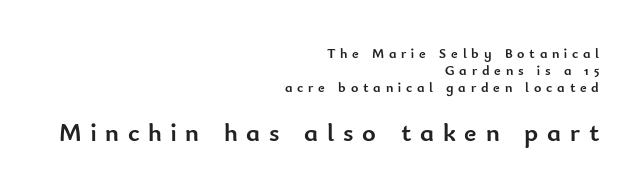
{"italic": "no", "bold": "yes", "underline": "no", "align": "right", "line_spacing_ratio": 1.2, "letter_spacing": "wide", "letter_spacing_em": 0.34, "larger_block": "second", "size_ratio": 1.86, "glyph_px": 26}
